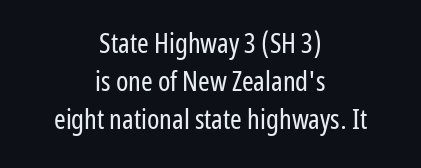
Q: Is the text bold? A: No.
Q: Is the text italic (slanted)? A: No, it is upright.
Q: Is the typeface a serif or a sans-serif typeface? A: Sans-serif.
Q: Is the text underlined? A: No.
Q: How is the paragraph aligned? A: Centered.
Q: Is the spacing between letters normal or unusually wide? A: Normal.
Q: Is the spacing between lines tight, normal or loose? A: Normal.
Q: Width (condensed, normal, or wide)? A: Condensed.
Q: Stroke contrast? A: Low.
Q: x-height? A: Medium.
Q: Monospaced? A: No.
